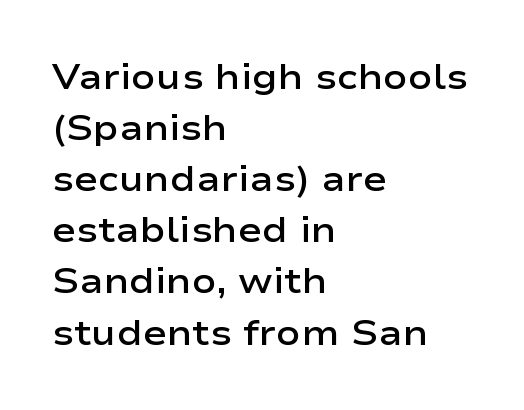
The glyphs are unaccompanied by any horizontal stroke below them. You could not count columns in this text — the font is proportionally spaced. Rendered with straight, roman letterforms. Short and long lines alike share a common starting point at left. The rendering uses a semibold face; strokes are thickened but not to full bold.
